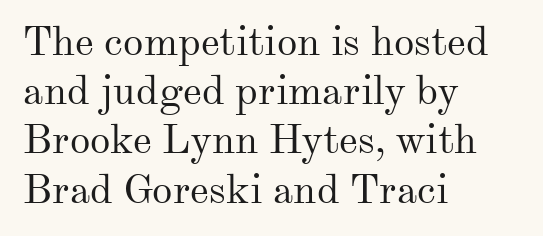
Caption: face not bold, strokes unweighted. Check under the words: just untouched page. Small tapered or slab feet sit at the stroke ends, so this counts as serif. Here the designer chose a conventional face with non-uniform glyph widths. Vertical strokes here are truly vertical. In CSS terms this would be text-align: left.
